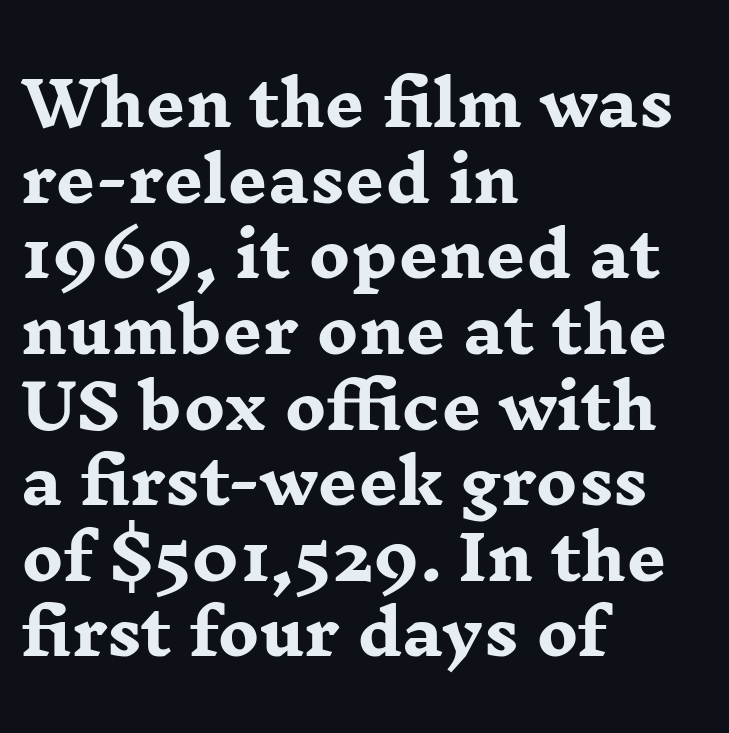
The glyphs have the mass of a bold cut. These lines stack with their left ends in a neat column. Is the letter spacing exaggerated? No — it looks like the ordinary default. Each letter's strokes conclude with small projecting serifs. Nope, not italic — everything's standing straight.
